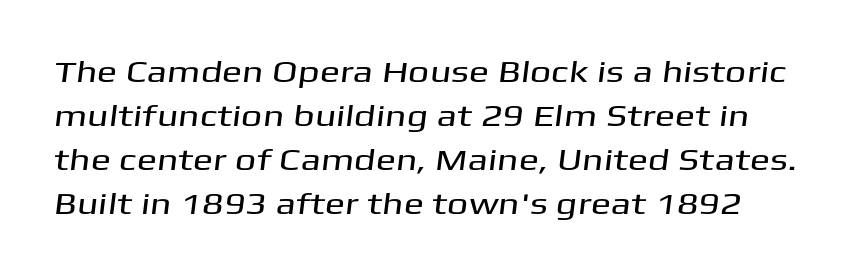
The image shows 30 px wide sans-serif type; set normal line spacing (1.47x), normal letter spacing, not underlined; medium stroke contrast and a medium x-height.
